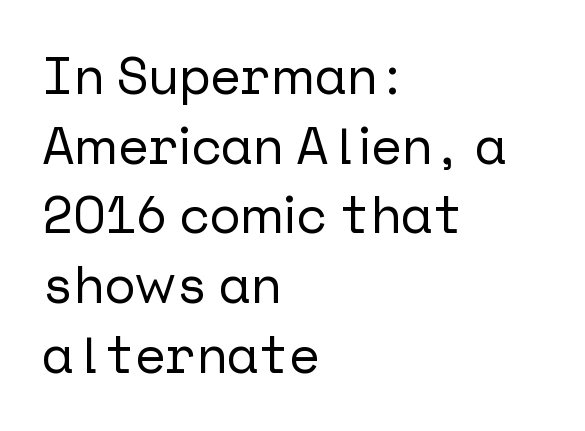
{"serif": "no", "italic": "no", "width": "normal", "stroke_contrast": "low", "x_height": "medium", "underline": "no", "align": "left", "line_spacing": "normal", "line_spacing_ratio": 1.34, "letter_spacing": "normal", "letter_spacing_em": 0.0, "glyph_px": 52}
